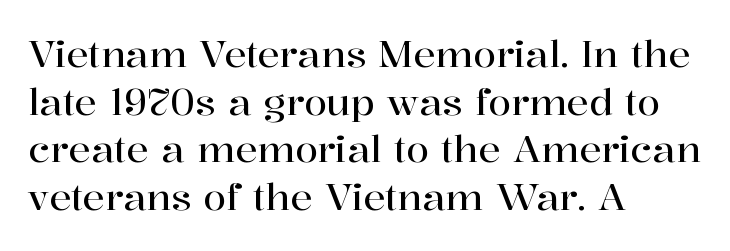
Q: Is the text italic (slanted)? A: No, it is upright.
Q: Is the typeface a serif or a sans-serif typeface? A: Serif.
Q: Is the text underlined? A: No.
Q: How is the paragraph aligned? A: Left-aligned.
Q: Is the spacing between letters normal or unusually wide? A: Normal.
Q: Is the spacing between lines tight, normal or loose? A: Normal.
Q: Width (condensed, normal, or wide)? A: Normal.
Q: Stroke contrast? A: High.
Q: x-height? A: Medium.
Q: Monospaced? A: No.
